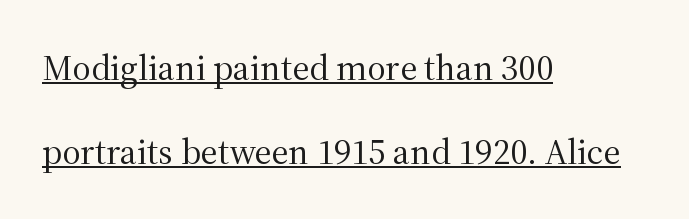
{"serif": "yes", "italic": "no", "bold": "no", "weight": "regular", "width": "normal", "stroke_contrast": "medium", "x_height": "medium", "monospaced": "no", "underline": "yes", "align": "left", "line_spacing": "loose", "line_spacing_ratio": 2.33, "letter_spacing": "normal", "letter_spacing_em": 0.0, "glyph_px": 36}
